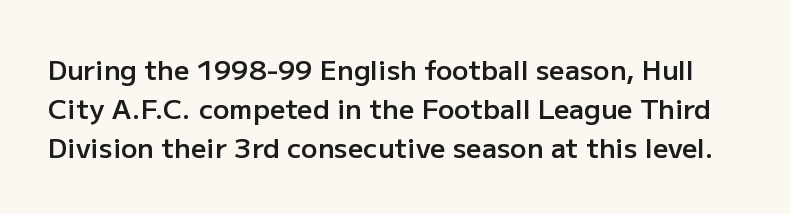
Quick note: not italic, upright. Short note: letters normally spaced. Horizontal bands of white between lines are of average thickness. Glance below the letters and you will spot only blank space. The strokes are fattened partway — semibold, not bold.
